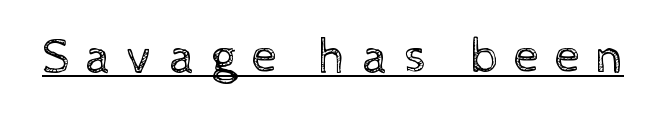
{"italic": "no", "bold": "no", "weight": "regular", "width": "normal", "x_height": "medium", "monospaced": "no", "underline": "yes", "letter_spacing": "wide", "letter_spacing_em": 0.32, "glyph_px": 50}
